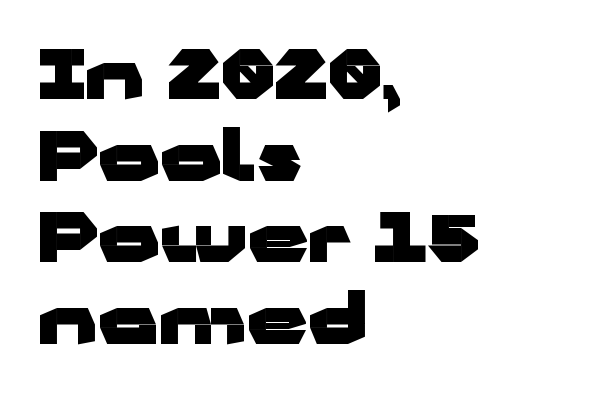
The image shows 67 px heavy, wide sans-serif type, upright; set left-aligned, line spacing 1.22x, normal letter spacing, not underlined; low stroke contrast and a medium x-height.
